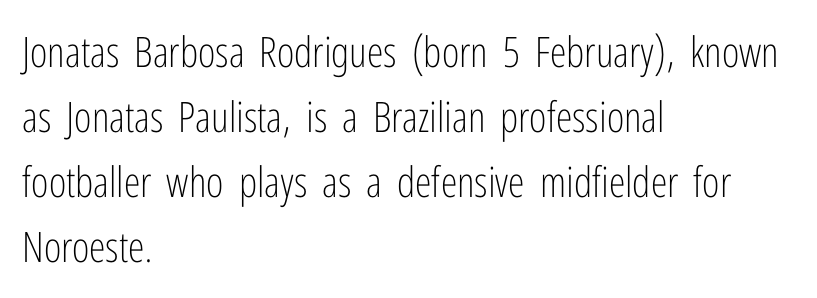
The image shows 42 px light, condensed sans-serif type, upright; set left-aligned, normal line spacing (1.55x), normal letter spacing, not underlined; low stroke contrast and a medium x-height.
